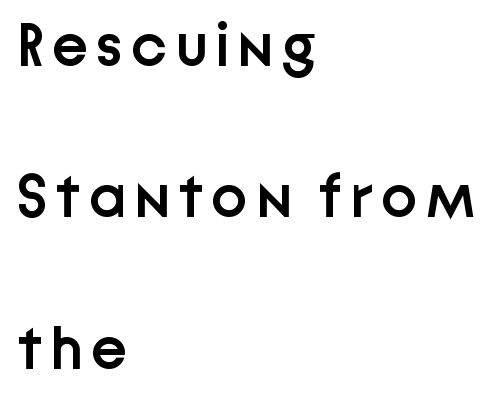
Q: Is the text bold? A: Semi-bold.
Q: Is the text italic (slanted)? A: No, it is upright.
Q: Is the typeface a serif or a sans-serif typeface? A: Sans-serif.
Q: Is the text underlined? A: No.
Q: How is the paragraph aligned? A: Left-aligned.
Q: Is the spacing between lines tight, normal or loose? A: Loose.
Q: Width (condensed, normal, or wide)? A: Normal.
Q: Stroke contrast? A: Low.
Q: x-height? A: Medium.
Q: Monospaced? A: No.
